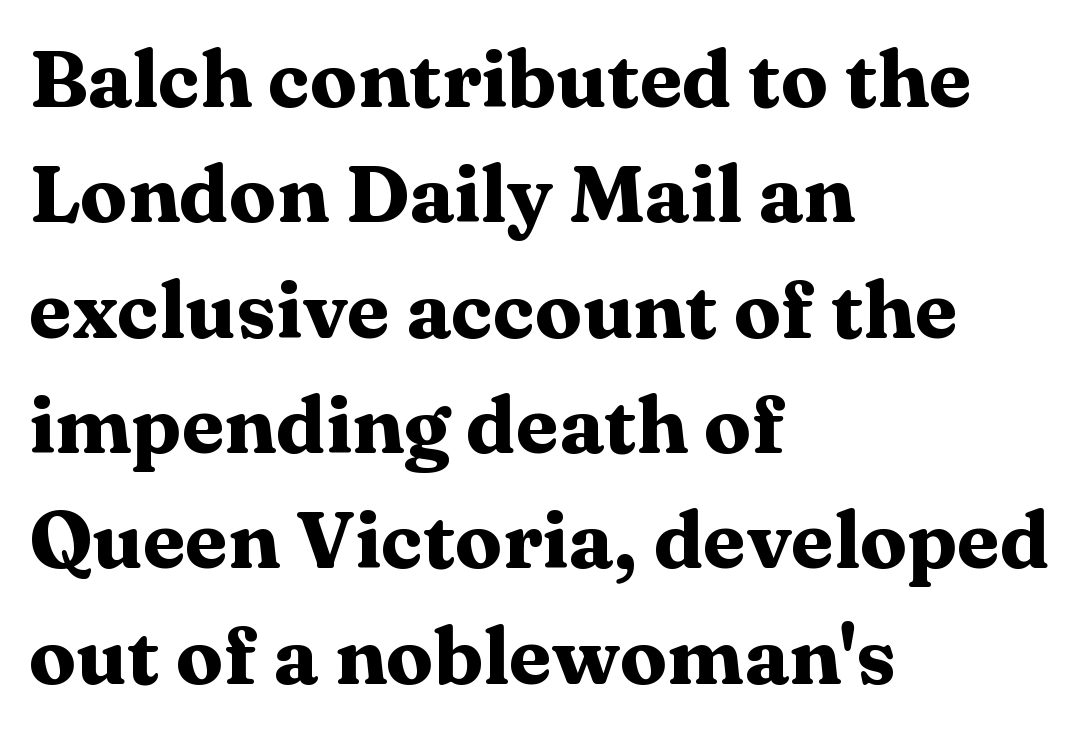
{"serif": "yes", "italic": "no", "bold": "yes", "weight": "heavy", "width": "wide", "stroke_contrast": "medium", "x_height": "medium", "monospaced": "no", "underline": "no", "align": "left", "line_spacing": "normal", "line_spacing_ratio": 1.46, "letter_spacing": "normal", "letter_spacing_em": 0.0, "glyph_px": 79}
